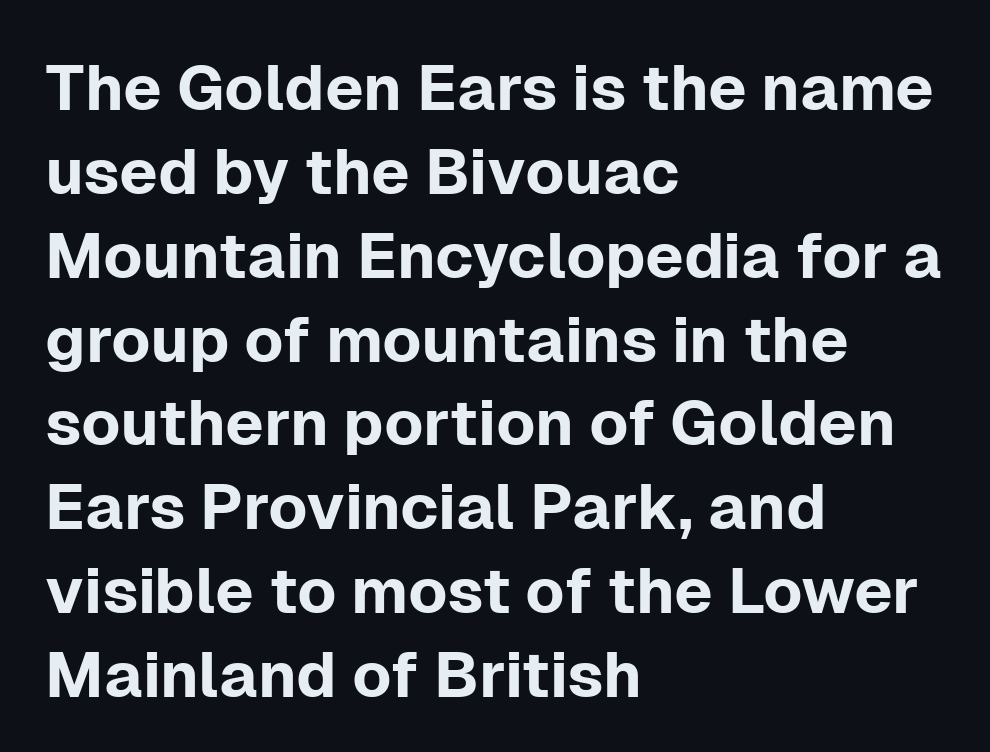
The image shows 64 px sans-serif type, upright; set left-aligned, normal line spacing (1.31x), normal letter spacing, not underlined; low stroke contrast and a medium x-height.
